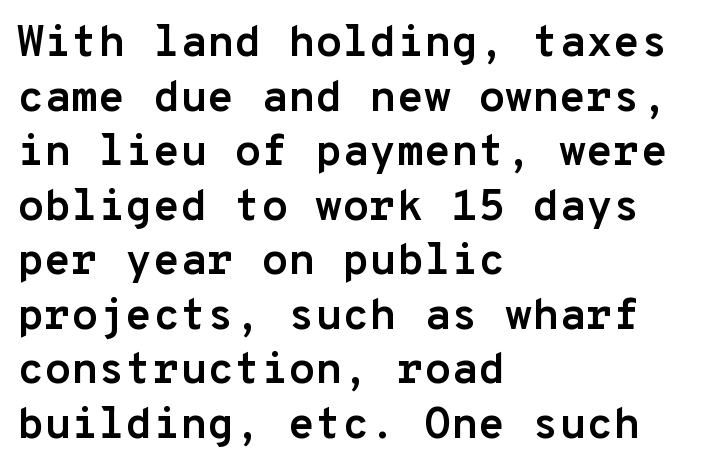
The image shows 44 px semibold sans-serif type, upright, monospaced; set left-aligned, line spacing 1.24x, normal letter spacing, not underlined; low stroke contrast and a medium x-height.
